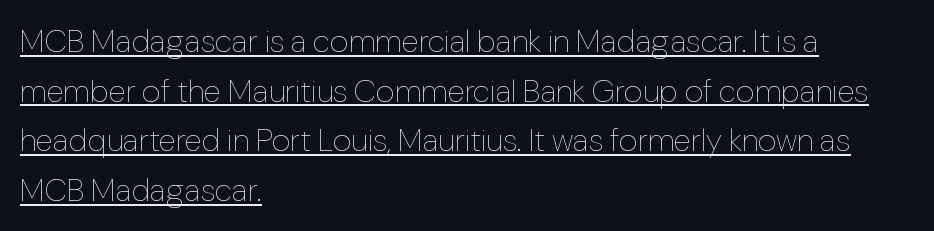
Looks like someone drew a line under every word here. Character widths vary here, with narrow letters taking less room than wide ones. Observe the ordinary spacing: letters are neighbours, not strangers. Tall strokes in this sample are plumb rather than angled. The line-height multiplier appears to be the usual default. Each stroke keeps to a modest, everyday thickness or less.
